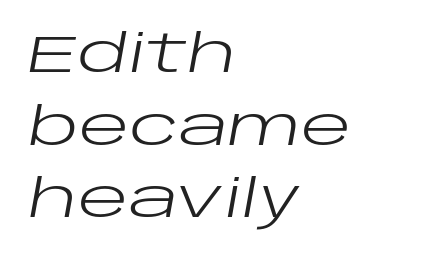
Compared with ordinary roman type, these characters are visibly tilted. You could call the tracking neutral — neither tight nor loose. The letters advance in unequal steps, a hallmark of proportional type. The passage is arranged the way most books set body copy — flush left. Horizontal bands of white between lines are of average thickness.
